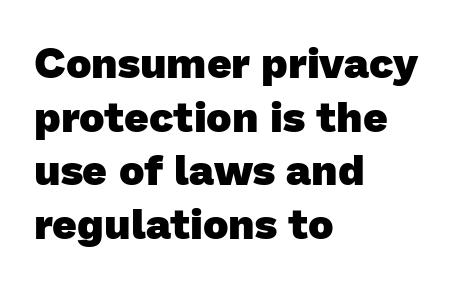
Q: Is the text bold? A: Yes.
Q: Is the typeface a serif or a sans-serif typeface? A: Sans-serif.
Q: Is the text underlined? A: No.
Q: How is the paragraph aligned? A: Left-aligned.
Q: Is the spacing between letters normal or unusually wide? A: Normal.
Q: Is the spacing between lines tight, normal or loose? A: Normal.
Q: Width (condensed, normal, or wide)? A: Normal.
Q: Stroke contrast? A: Low.
Q: x-height? A: Medium.
Q: Monospaced? A: No.
